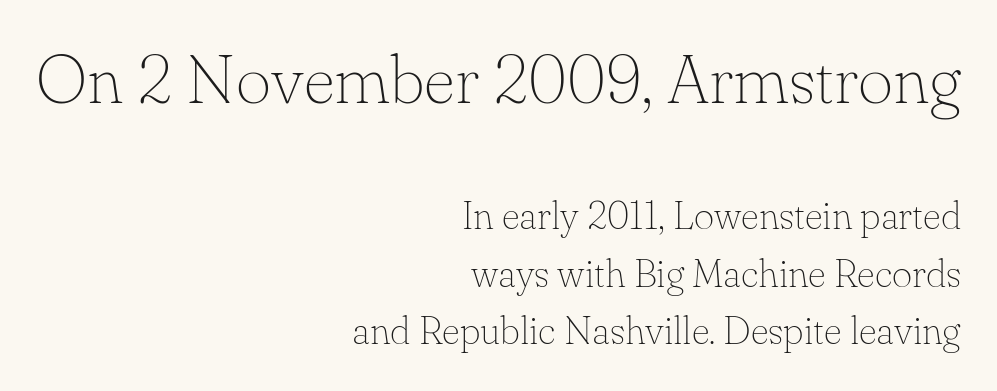
The image shows 68 px thin serif type, upright; set right-aligned, normal line spacing (1.47x), normal letter spacing, not underlined; the first (top) block is 1.74x larger; low stroke contrast and a small x-height.
